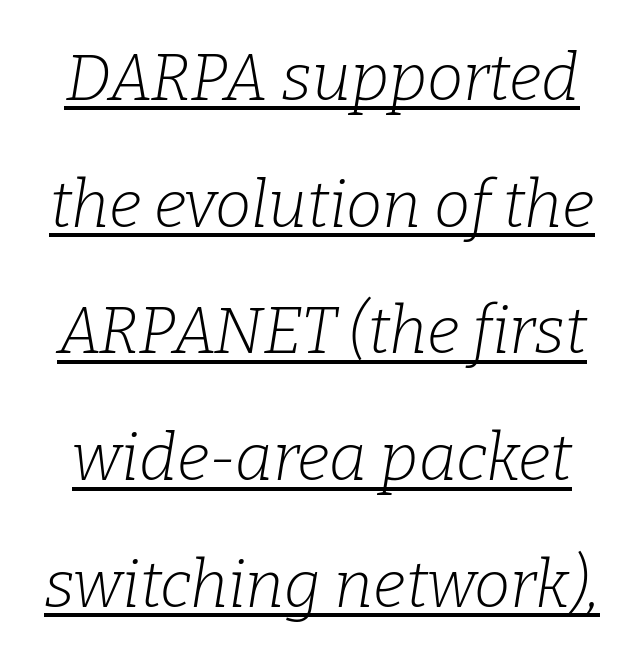
Q: Is the text bold? A: No.
Q: Is the text italic (slanted)? A: Yes, it leans right by about 9 degrees.
Q: Is the typeface a serif or a sans-serif typeface? A: Serif.
Q: Is the text underlined? A: Yes.
Q: Is the spacing between letters normal or unusually wide? A: Normal.
Q: Is the spacing between lines tight, normal or loose? A: Loose.
Q: Width (condensed, normal, or wide)? A: Normal.
Q: Stroke contrast? A: Low.
Q: x-height? A: Medium.
Q: Monospaced? A: No.
